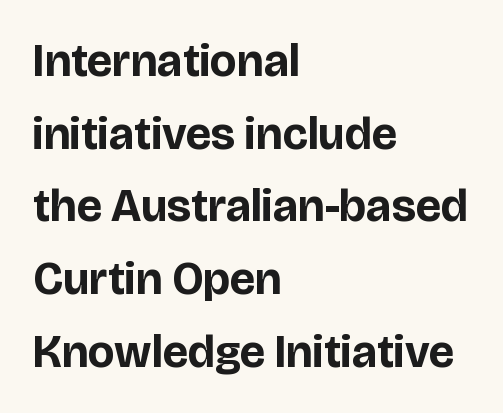
Q: Is the text bold? A: Yes.
Q: Is the text italic (slanted)? A: No, it is upright.
Q: Is the typeface a serif or a sans-serif typeface? A: Sans-serif.
Q: Is the text underlined? A: No.
Q: How is the paragraph aligned? A: Left-aligned.
Q: Is the spacing between letters normal or unusually wide? A: Normal.
Q: Is the spacing between lines tight, normal or loose? A: Normal.
Q: Width (condensed, normal, or wide)? A: Normal.
Q: Stroke contrast? A: Low.
Q: x-height? A: Large.
Q: Monospaced? A: No.
